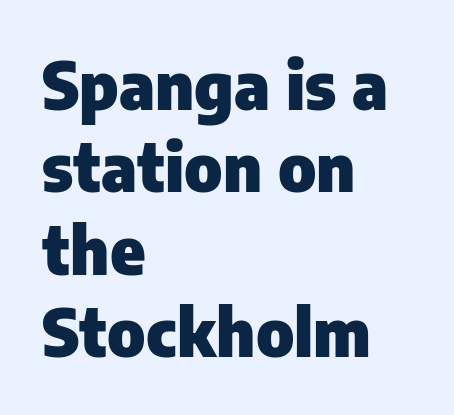
{"serif": "no", "italic": "no", "bold": "yes", "weight": "heavy", "width": "normal", "stroke_contrast": "low", "x_height": "medium", "monospaced": "no", "underline": "no", "align": "left", "line_spacing": "normal", "line_spacing_ratio": 1.25, "letter_spacing": "normal", "letter_spacing_em": 0.0, "glyph_px": 66}
